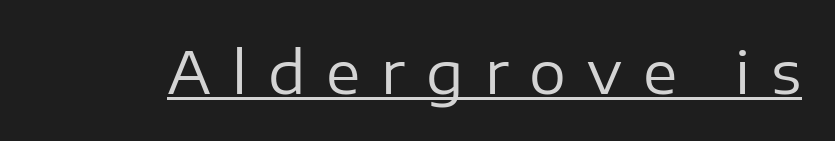
No letter is thick-stroked: the sample isn't bold. A typographer would call this underscored text. The passage shown is typed in a proportional face where columns would drift. Words appear elongated and porous because spacing is wide. I'd call this a sans setting — the letters go barefoot.
